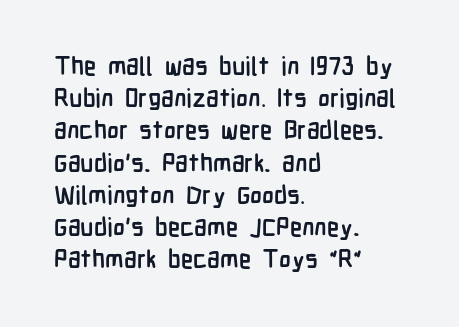
Q: Is the text bold? A: Yes.
Q: Is the text italic (slanted)? A: No, it is upright.
Q: Is the text underlined? A: No.
Q: How is the paragraph aligned? A: Left-aligned.
Q: Is the spacing between letters normal or unusually wide? A: Normal.
Q: Is the spacing between lines tight, normal or loose? A: Normal.
